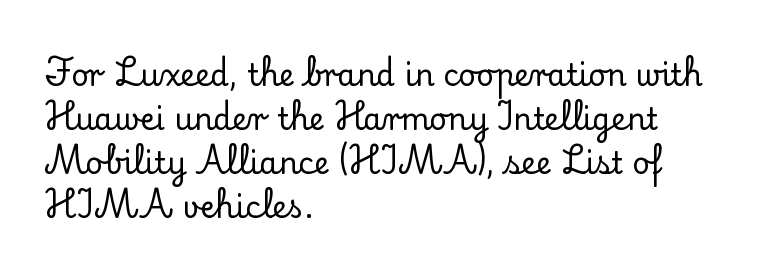
The image shows 30 px serif type, upright; set left-aligned, normal line spacing (1.47x), normal letter spacing, not underlined; low stroke contrast and a small x-height.
